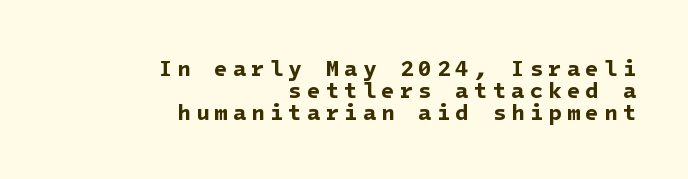
The space beneath each line is pristine and unruled. Look at the stroke-to-counter ratio: heavy, a bold. These lines huddle together more closely than default settings would place them. The letterforms stand isolated, each surrounded by extra space. Every row of glyphs terminates at an identical x-position on the right.
